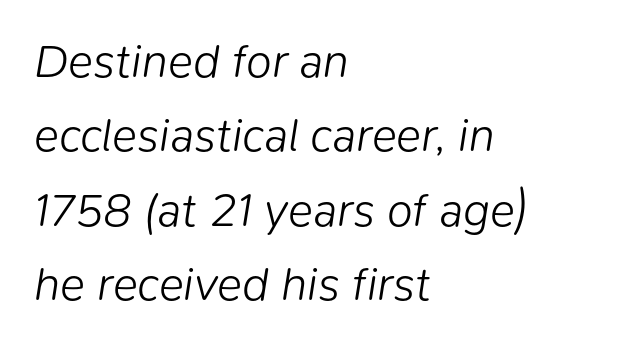
{"italic": "yes", "lean": "right", "slant_degrees": 9, "bold": "no", "weight": "light", "width": "normal", "stroke_contrast": "low", "x_height": "medium", "monospaced": "no", "underline": "no", "align": "left", "line_spacing": "normal", "line_spacing_ratio": 1.58, "letter_spacing": "normal", "letter_spacing_em": 0.0, "glyph_px": 47}
